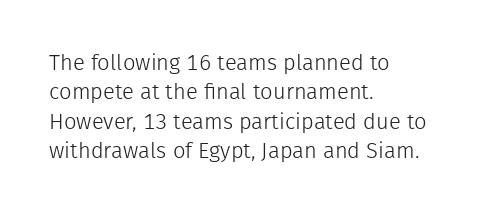
Bare-footed words on every line. Every stem runs plumb, perpendicular to the baseline. The typesetting does not lean heavy: it is not bold. Tracking value appears to be zero — textbook default spacing. The vertical gap from one line to the next is medium.
